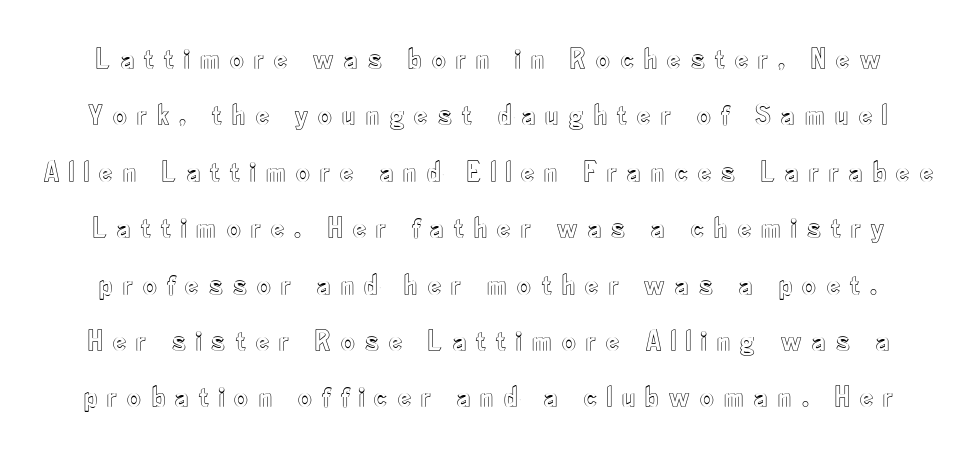
These lines were composed using upright roman letters. Note the varied advance widths — an 'i' is clearly narrower than an 'm'. Check under the words: just untouched page. Letter spacing: wide.
